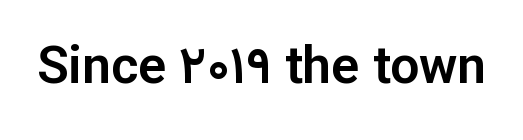
The image shows 52 px sans-serif type, upright; set normal letter spacing, not underlined; low stroke contrast and a medium x-height.
